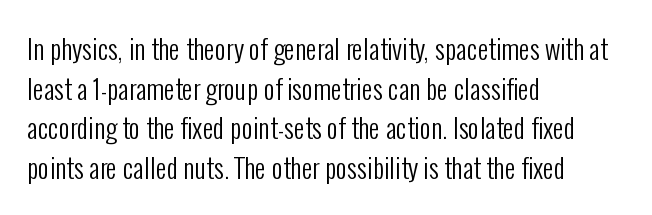
Notice how descenders clear the ascenders below comfortably — that's standard leading. Inter-character spacing is left at the font's built-in metrics. Bare-footed words on every line. The strokes are not fattened; the text isn't bold. A student would call this left alignment; a typographer would say flush left, rag right.
